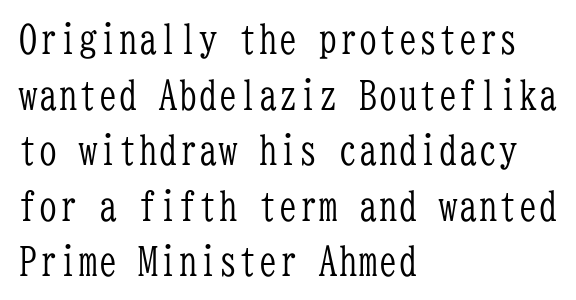
Q: Is the text bold? A: No.
Q: Is the text italic (slanted)? A: No, it is upright.
Q: Is the typeface a serif or a sans-serif typeface? A: Serif.
Q: Is the text underlined? A: No.
Q: How is the paragraph aligned? A: Left-aligned.
Q: Is the spacing between letters normal or unusually wide? A: Normal.
Q: Is the spacing between lines tight, normal or loose? A: Normal.
Q: Width (condensed, normal, or wide)? A: Condensed.
Q: Stroke contrast? A: Low.
Q: x-height? A: Medium.
Q: Monospaced? A: Yes.
